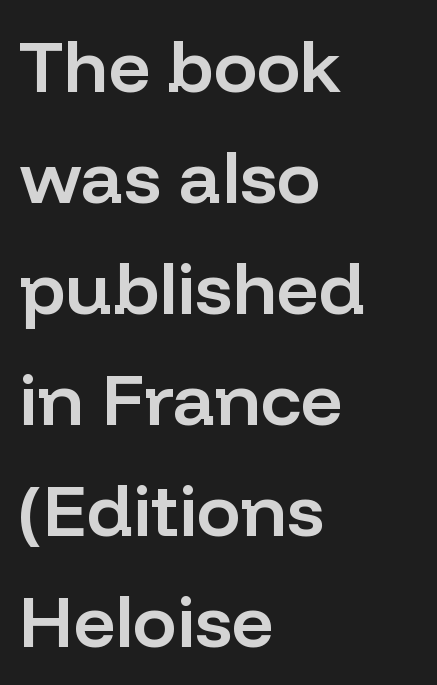
{"serif": "no", "italic": "no", "bold": "semi", "weight": "semibold", "width": "normal", "stroke_contrast": "low", "x_height": "medium", "monospaced": "no", "underline": "no", "align": "left", "line_spacing": "normal", "line_spacing_ratio": 1.52, "letter_spacing": "normal", "letter_spacing_em": 0.0, "glyph_px": 73}
